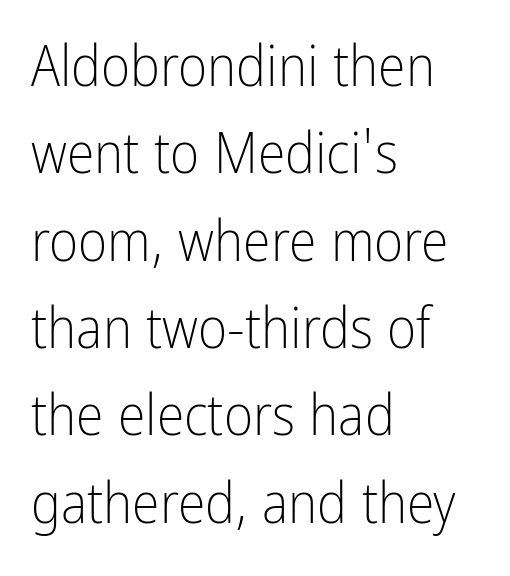
Q: Is the text bold? A: No.
Q: Is the text italic (slanted)? A: No, it is upright.
Q: Is the typeface a serif or a sans-serif typeface? A: Sans-serif.
Q: Is the text underlined? A: No.
Q: How is the paragraph aligned? A: Left-aligned.
Q: Is the spacing between letters normal or unusually wide? A: Normal.
Q: Is the spacing between lines tight, normal or loose? A: Normal.
Q: Width (condensed, normal, or wide)? A: Condensed.
Q: Stroke contrast? A: Low.
Q: x-height? A: Medium.
Q: Monospaced? A: No.
